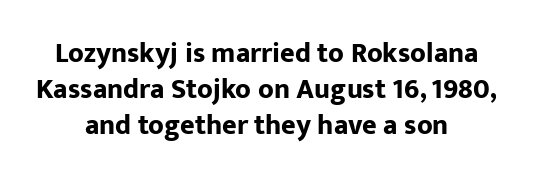
Q: Is the text bold? A: Yes.
Q: Is the text italic (slanted)? A: No, it is upright.
Q: Is the typeface a serif or a sans-serif typeface? A: Sans-serif.
Q: Is the text underlined? A: No.
Q: How is the paragraph aligned? A: Centered.
Q: Is the spacing between letters normal or unusually wide? A: Normal.
Q: Is the spacing between lines tight, normal or loose? A: Normal.
Q: Width (condensed, normal, or wide)? A: Normal.
Q: Stroke contrast? A: Low.
Q: x-height? A: Medium.
Q: Monospaced? A: No.
